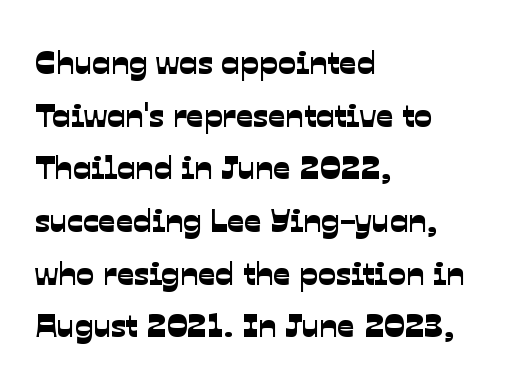
The image shows 34 px sans-serif type; set left-aligned, normal line spacing (1.55x), normal letter spacing, not underlined; low stroke contrast and a medium x-height.
